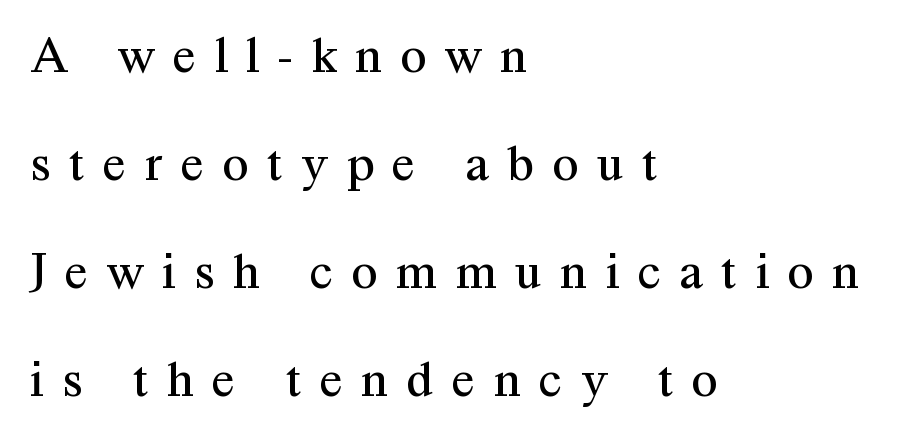
{"serif": "yes", "italic": "no", "bold": "no", "weight": "regular", "width": "normal", "stroke_contrast": "medium", "x_height": "medium", "monospaced": "no", "underline": "no", "align": "left", "line_spacing": "loose", "line_spacing_ratio": 2.04, "letter_spacing": "wide", "letter_spacing_em": 0.35, "glyph_px": 53}
